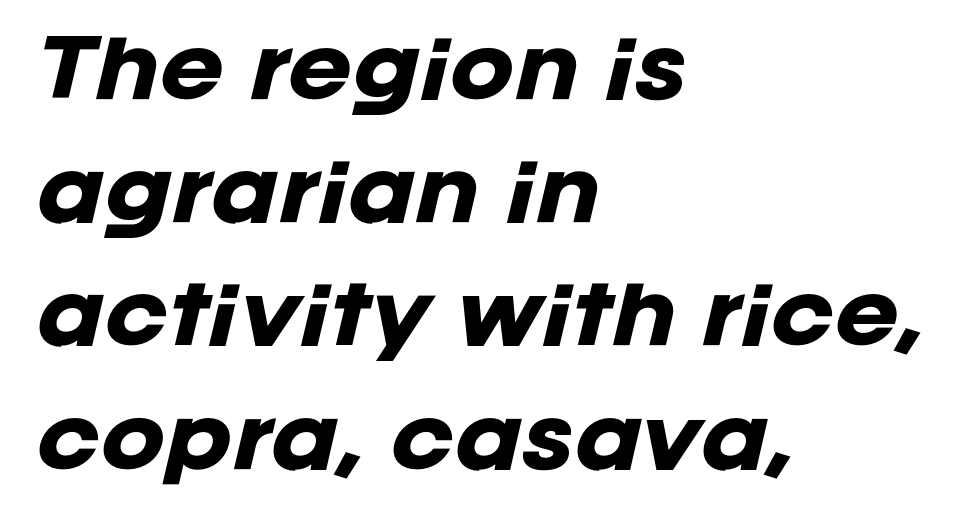
Characters are canted at an angle relative to the baseline's perpendicular. The rendering keeps characters at their native spacing. Each line starts at the same left margin while the right side varies. Regular leading.
